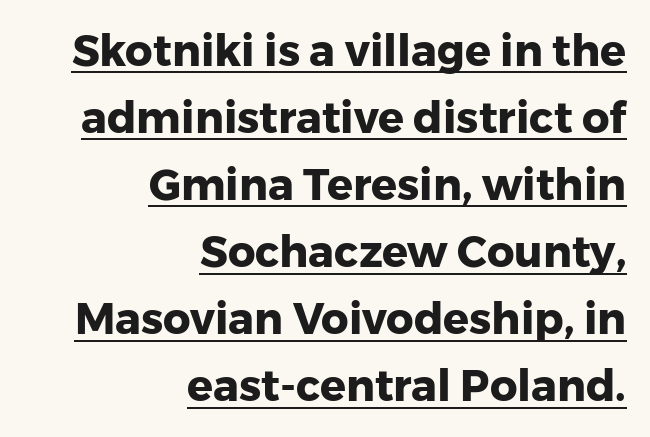
The image shows 43 px heavy sans-serif type, upright; set right-aligned, normal line spacing (1.56x), normal letter spacing, underlined; low stroke contrast and a medium x-height.
